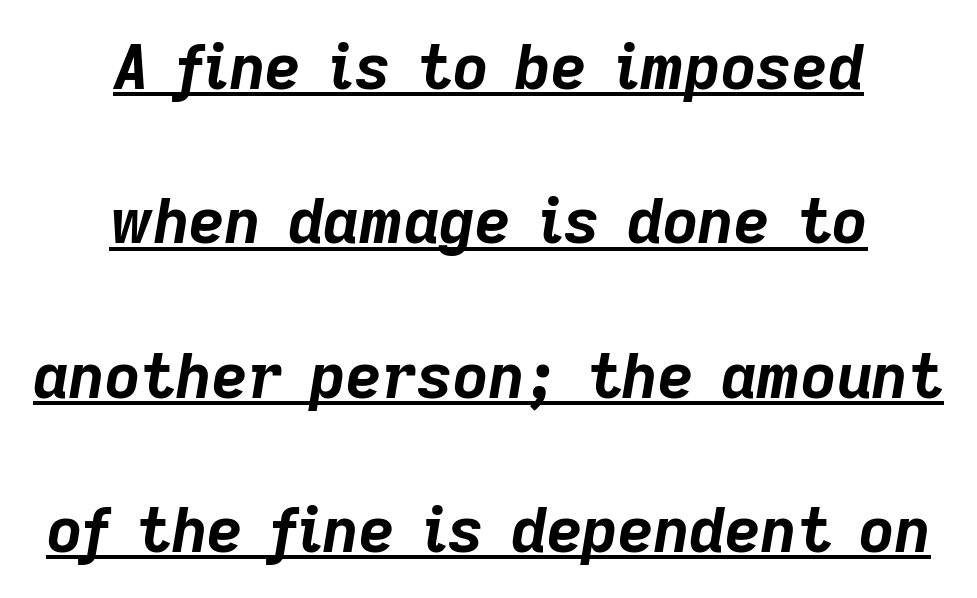
Q: Is the text bold? A: Yes.
Q: Is the text italic (slanted)? A: Yes, it leans right by about 9 degrees.
Q: Is the text underlined? A: Yes.
Q: How is the paragraph aligned? A: Centered.
Q: Is the spacing between letters normal or unusually wide? A: Normal.
Q: Is the spacing between lines tight, normal or loose? A: Loose.
Q: Width (condensed, normal, or wide)? A: Normal.
Q: Stroke contrast? A: Low.
Q: x-height? A: Medium.
Q: Monospaced? A: No.
